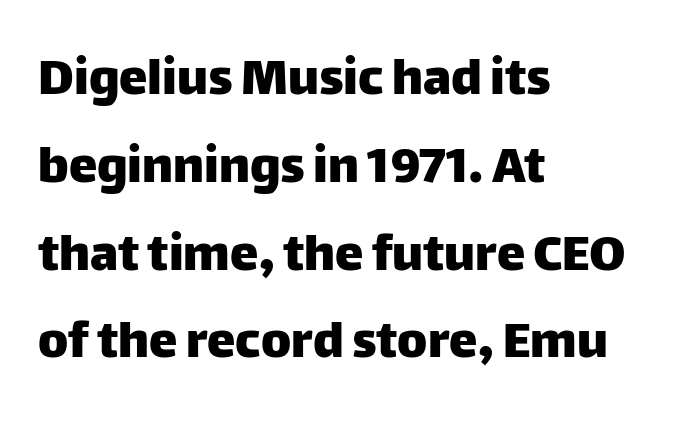
The lettering holds an erect, upright posture throughout. Does the type have serifs? No, each stem ends abruptly. The line texture is even and compact thanks to regular tracking. Each row of text sits above clean, open space. Line spacing here is normal.
